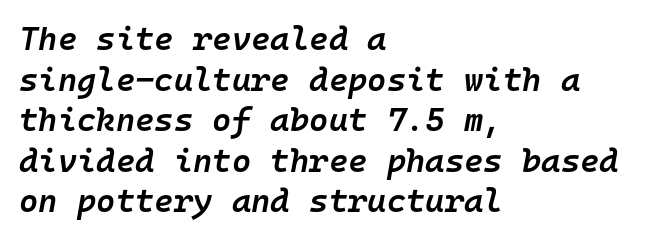
Has an underline been added? It has not. Layout note: lines flush left. Note the uniform advance width — an 'i' takes as much space as an 'm'. The passage shown has conventional tracking throughout.
